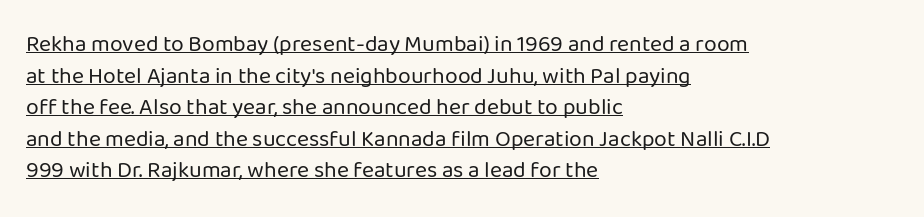
Q: Is the text bold? A: No.
Q: Is the text italic (slanted)? A: No, it is upright.
Q: Is the text underlined? A: Yes.
Q: How is the paragraph aligned? A: Left-aligned.
Q: Is the spacing between letters normal or unusually wide? A: Normal.
Q: Is the spacing between lines tight, normal or loose? A: Normal.
